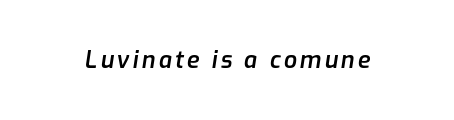
The image shows 23 px text type, italic (leaning right); set not underlined.
